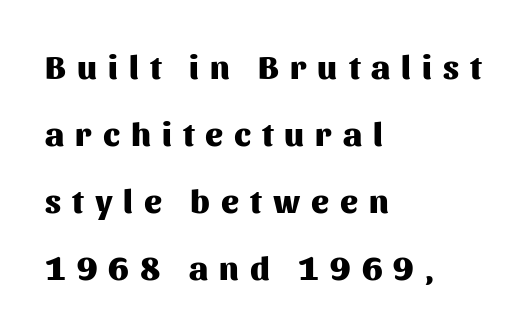
The image shows 33 px heavy sans-serif type, upright; set left-aligned, loose line spacing (2.03x), unusually wide letter spacing (+0.34 em), not underlined; medium stroke contrast and a medium x-height.
